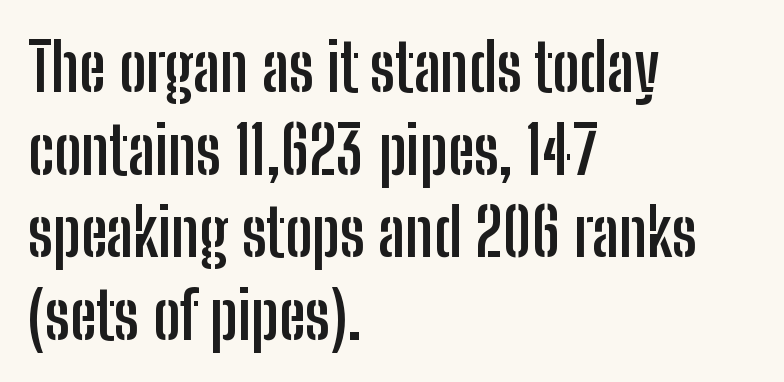
Clear beneath every line of the passage. Vertical spacing — default. A typesetter would call this proportional, since set widths differ per character. Weight check: bold — yes, fully. In CSS terms this would be text-align: left.
